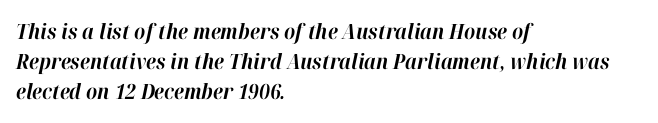
The image shows 21 px bold type, italic (leaning right); set left-aligned, normal line spacing (1.44x), normal letter spacing, not underlined.
